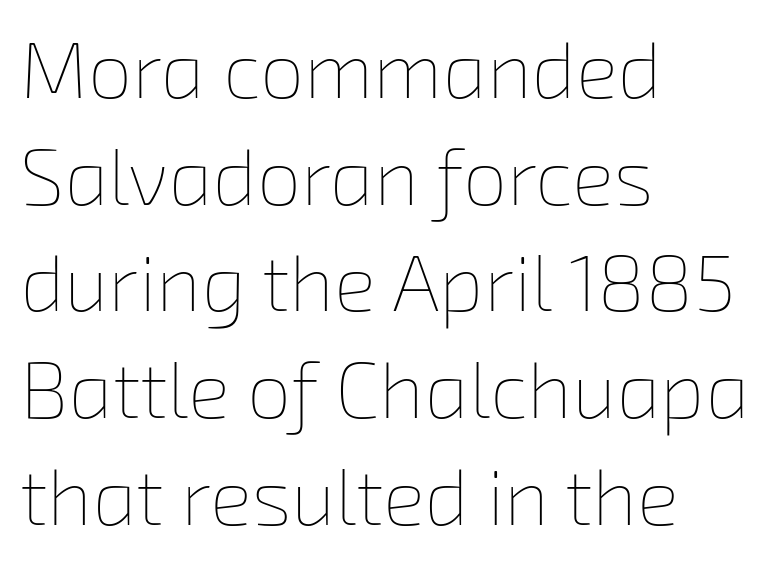
Q: Is the text bold? A: No.
Q: Is the text underlined? A: No.
Q: How is the paragraph aligned? A: Left-aligned.
Q: Is the spacing between letters normal or unusually wide? A: Normal.
Q: Is the spacing between lines tight, normal or loose? A: Normal.
Q: Width (condensed, normal, or wide)? A: Normal.
Q: Stroke contrast? A: Low.
Q: x-height? A: Medium.
Q: Monospaced? A: No.
